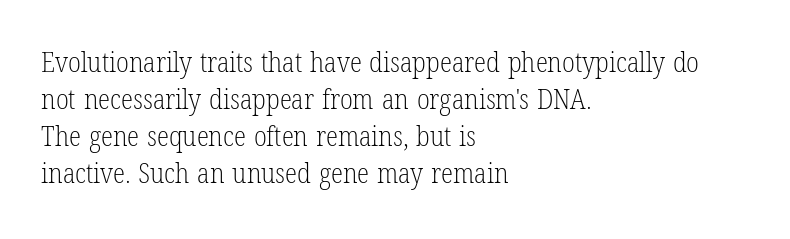
Q: Is the text bold? A: No.
Q: Is the text italic (slanted)? A: No, it is upright.
Q: Is the typeface a serif or a sans-serif typeface? A: Serif.
Q: Is the text underlined? A: No.
Q: How is the paragraph aligned? A: Left-aligned.
Q: Is the spacing between letters normal or unusually wide? A: Normal.
Q: Is the spacing between lines tight, normal or loose? A: Normal.
Q: Width (condensed, normal, or wide)? A: Condensed.
Q: Stroke contrast? A: Low.
Q: x-height? A: Medium.
Q: Monospaced? A: No.
